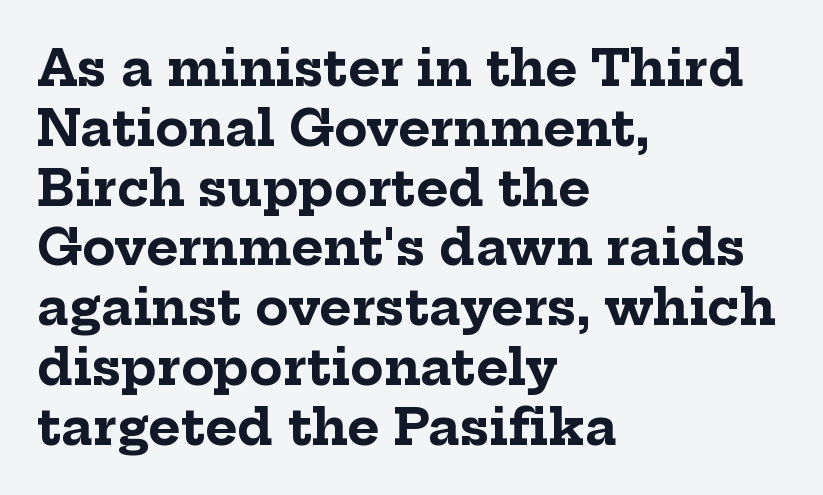
Q: Is the text bold? A: Yes.
Q: Is the text italic (slanted)? A: No, it is upright.
Q: Is the typeface a serif or a sans-serif typeface? A: Serif.
Q: Is the text underlined? A: No.
Q: How is the paragraph aligned? A: Left-aligned.
Q: Is the spacing between letters normal or unusually wide? A: Normal.
Q: Width (condensed, normal, or wide)? A: Normal.
Q: Stroke contrast? A: Low.
Q: x-height? A: Medium.
Q: Monospaced? A: No.
